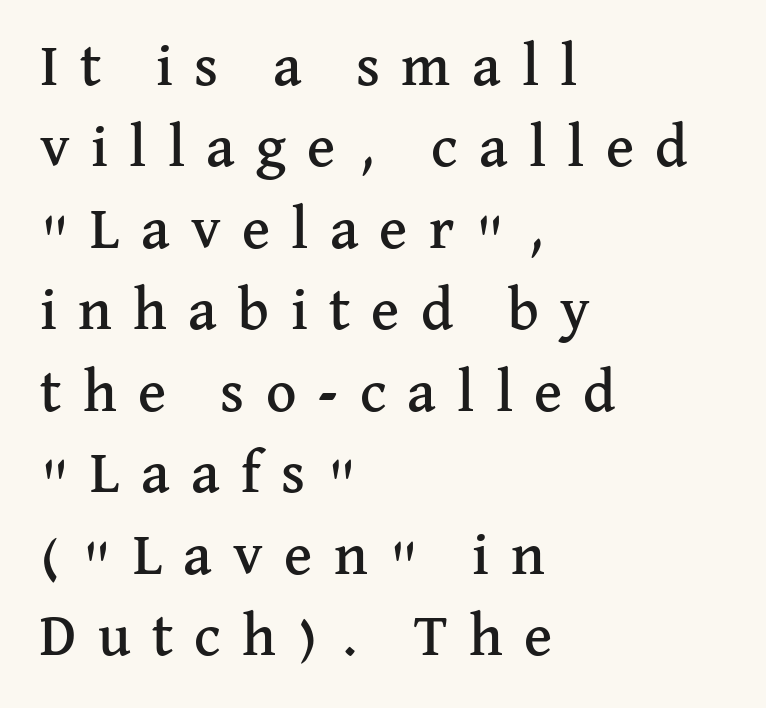
The space directly below the letters is spotless. Proportional: the letters do not fall into vertical columns. The specimen reads as upright at a glance. Is the letter spacing exaggerated? Yes — the characters are pushed far apart.
